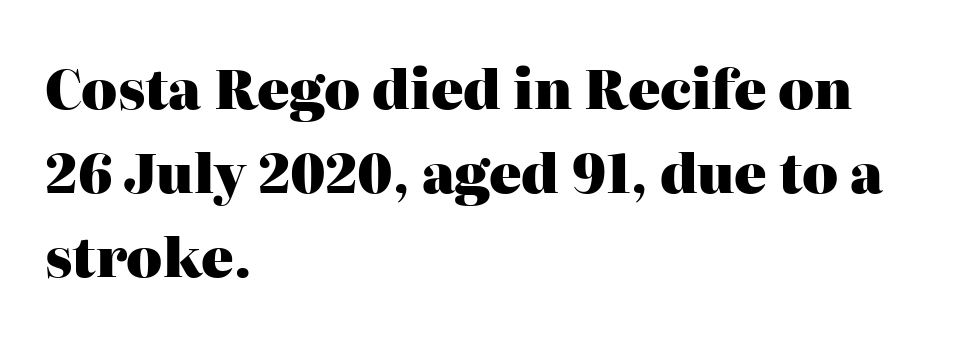
{"serif": "yes", "italic": "no", "bold": "yes", "weight": "heavy", "width": "normal", "stroke_contrast": "high", "x_height": "medium", "monospaced": "no", "underline": "no", "align": "left", "line_spacing": "normal", "line_spacing_ratio": 1.56, "letter_spacing": "normal", "letter_spacing_em": 0.0, "glyph_px": 54}
